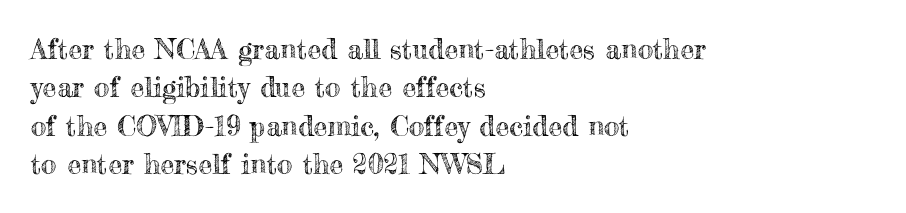
The image shows 28 px text type, upright; set left-aligned, normal line spacing (1.37x), normal letter spacing, not underlined; a small x-height.
